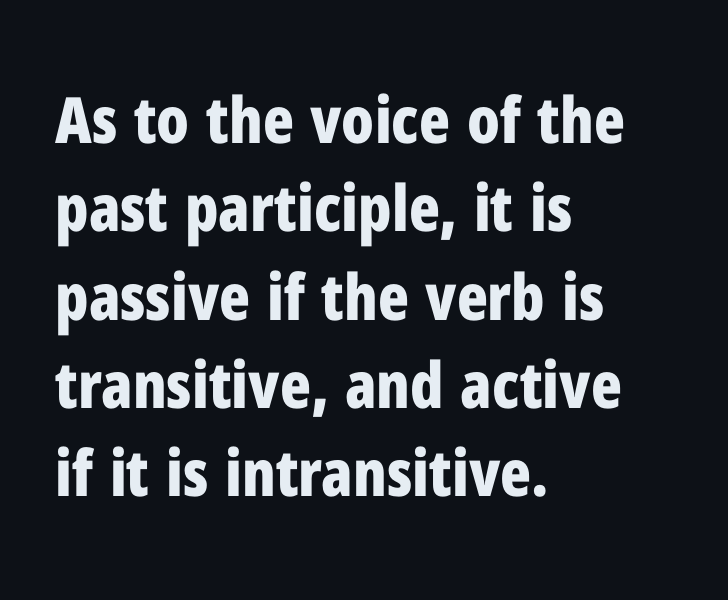
The image shows 64 px bold, condensed sans-serif type, upright; set left-aligned, normal line spacing (1.38x), normal letter spacing, not underlined; low stroke contrast and a medium x-height.
